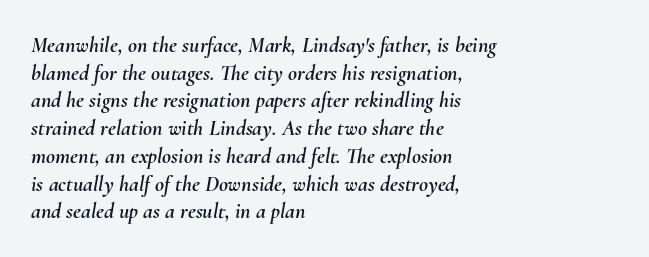
Q: Is the text italic (slanted)? A: Yes, it leans right by about 10 degrees.
Q: Is the text underlined? A: No.
Q: How is the paragraph aligned? A: Left-aligned.
Q: Is the spacing between letters normal or unusually wide? A: Normal.
Q: Is the spacing between lines tight, normal or loose? A: Normal.
